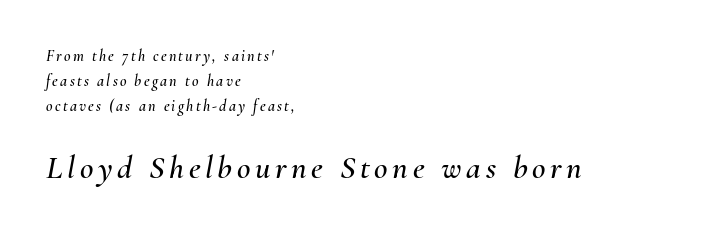
{"italic": "yes", "lean": "right", "slant_degrees": 10, "width": "normal", "stroke_contrast": "medium", "x_height": "small", "monospaced": "no", "underline": "no", "align": "left", "line_spacing": "normal", "line_spacing_ratio": 1.55, "larger_block": "second", "size_ratio": 2.06, "glyph_px": 33}
